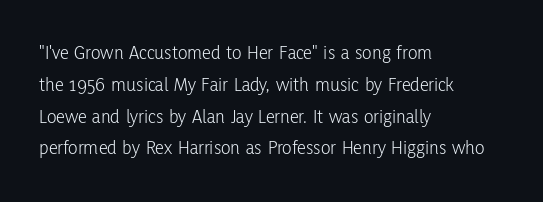
This is not heavy type; no bold has been used. Tracking here is standard; glyphs follow each other at the usual distance. Horizontal bands of white between lines are of average thickness. Underlining? Definitely not there. A student would call this left alignment; a typographer would say flush left, rag right.
